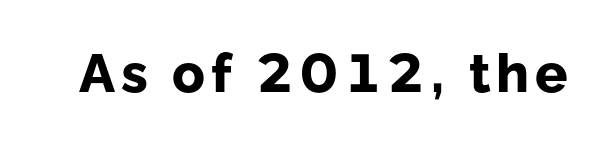
Note: no serifs on the glyphs. Has an underline been added? It has not. Unlike italic type, these characters show no tilt at all. Spacing verdict: proportional, widths tailored to each character.
